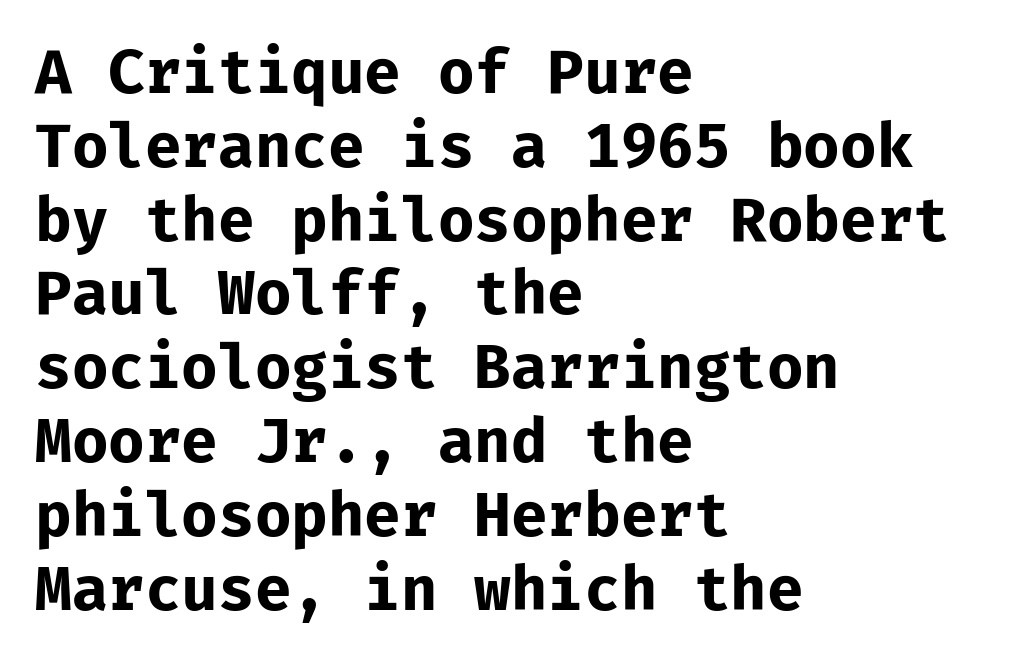
{"serif": "no", "italic": "no", "bold": "yes", "weight": "bold", "width": "normal", "stroke_contrast": "low", "x_height": "medium", "monospaced": "yes", "underline": "no", "align": "left", "line_spacing_ratio": 1.21, "letter_spacing": "normal", "letter_spacing_em": 0.0, "glyph_px": 61}
